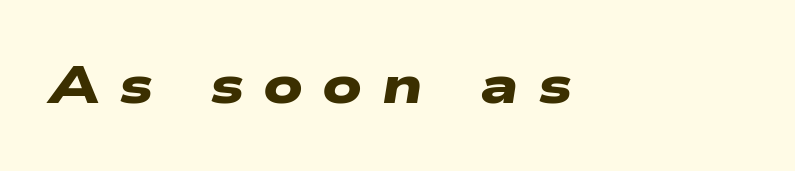
Quick note: underline off. Think of a printed novel: that variable character pitch is what you see here. The glyphs have the mass of a bold cut. Does extra space separate the letters? Yes, quite a lot of it.
